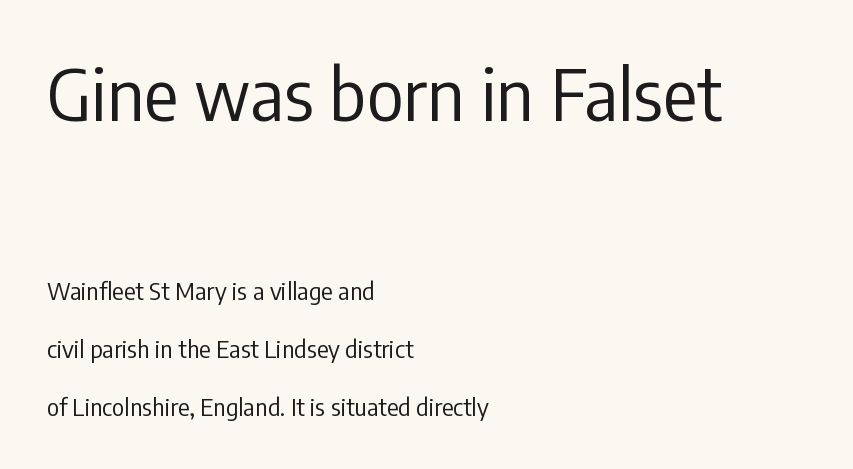
Q: Is the text bold? A: No.
Q: Is the text italic (slanted)? A: No, it is upright.
Q: Is the typeface a serif or a sans-serif typeface? A: Sans-serif.
Q: Is the text underlined? A: No.
Q: How is the paragraph aligned? A: Left-aligned.
Q: Is the spacing between letters normal or unusually wide? A: Normal.
Q: Is the spacing between lines tight, normal or loose? A: Loose.
Q: Which block of text is set in a larger size, the first (top) or the second (bottom)? A: The first (top) one.
Q: Width (condensed, normal, or wide)? A: Condensed.
Q: Stroke contrast? A: Low.
Q: x-height? A: Medium.
Q: Monospaced? A: No.
